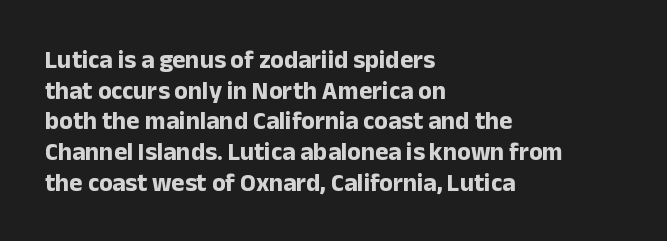
In CSS terms this would be text-align: left. Anything drawn beneath the words? Only blank space. Posture: upright roman. As a designer I'd log this as weight 700, bold.
